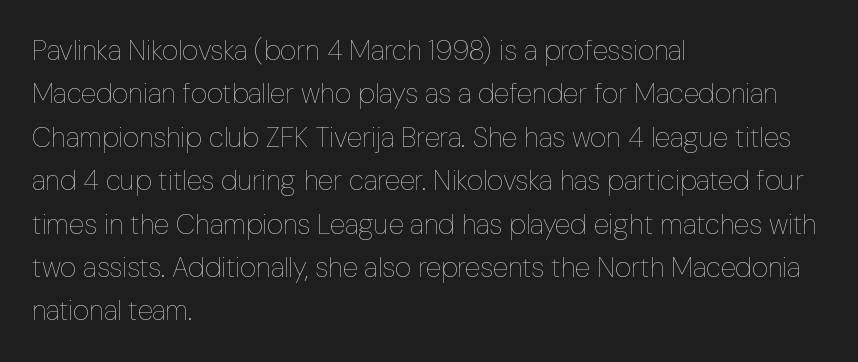
{"italic": "no", "bold": "no", "weight": "thin", "width": "condensed", "stroke_contrast": "low", "x_height": "medium", "monospaced": "no", "underline": "no", "align": "left", "line_spacing": "normal", "line_spacing_ratio": 1.55, "letter_spacing": "normal", "letter_spacing_em": 0.0, "glyph_px": 28}
